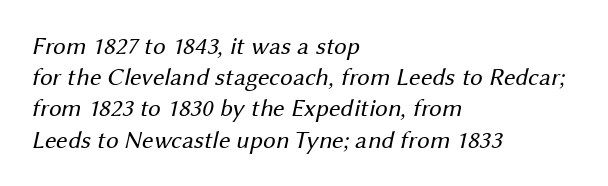
Q: Is the text bold? A: No.
Q: Is the text underlined? A: No.
Q: How is the paragraph aligned? A: Left-aligned.
Q: Is the spacing between letters normal or unusually wide? A: Normal.
Q: Is the spacing between lines tight, normal or loose? A: Normal.
